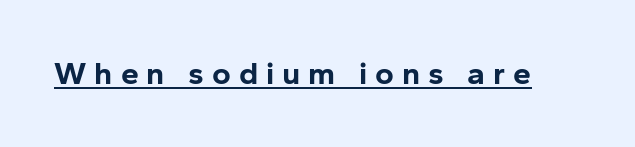
{"serif": "no", "italic": "no", "bold": "yes", "weight": "bold", "width": "normal", "stroke_contrast": "low", "x_height": "medium", "monospaced": "no", "underline": "yes", "letter_spacing": "wide", "letter_spacing_em": 0.25, "glyph_px": 32}
